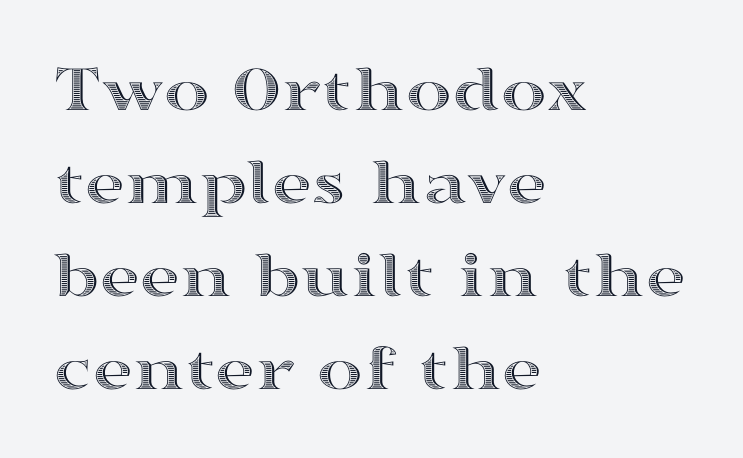
Q: Is the text italic (slanted)? A: No, it is upright.
Q: Is the text underlined? A: No.
Q: How is the paragraph aligned? A: Left-aligned.
Q: Is the spacing between letters normal or unusually wide? A: Normal.
Q: Is the spacing between lines tight, normal or loose? A: Normal.
Q: Width (condensed, normal, or wide)? A: Wide.
Q: x-height? A: Medium.
Q: Monospaced? A: No.
